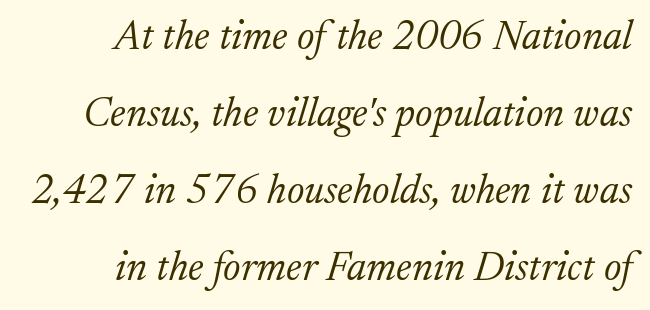
Italic? Definitely — the glyphs are oblique. Anything drawn beneath the words? Only blank space. Heft: none added — not bold. This rendering uses right alignment, leaving the left contour irregular. Nobody touched the tracking dial on this one. Here the designer chose a conventional face with non-uniform glyph widths.
